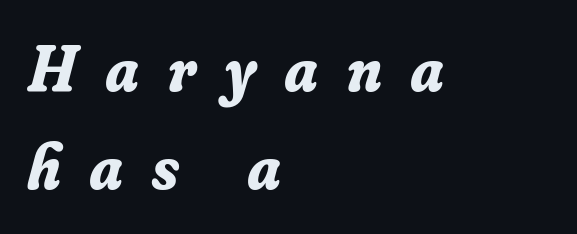
Q: Is the text bold? A: Yes.
Q: Is the text italic (slanted)? A: Yes, it leans right by about 16 degrees.
Q: Is the typeface a serif or a sans-serif typeface? A: Serif.
Q: Is the text underlined? A: No.
Q: How is the paragraph aligned? A: Left-aligned.
Q: Is the spacing between letters normal or unusually wide? A: Unusually wide.
Q: Is the spacing between lines tight, normal or loose? A: Normal.
Q: Width (condensed, normal, or wide)? A: Normal.
Q: Stroke contrast? A: Low.
Q: x-height? A: Small.
Q: Monospaced? A: No.
